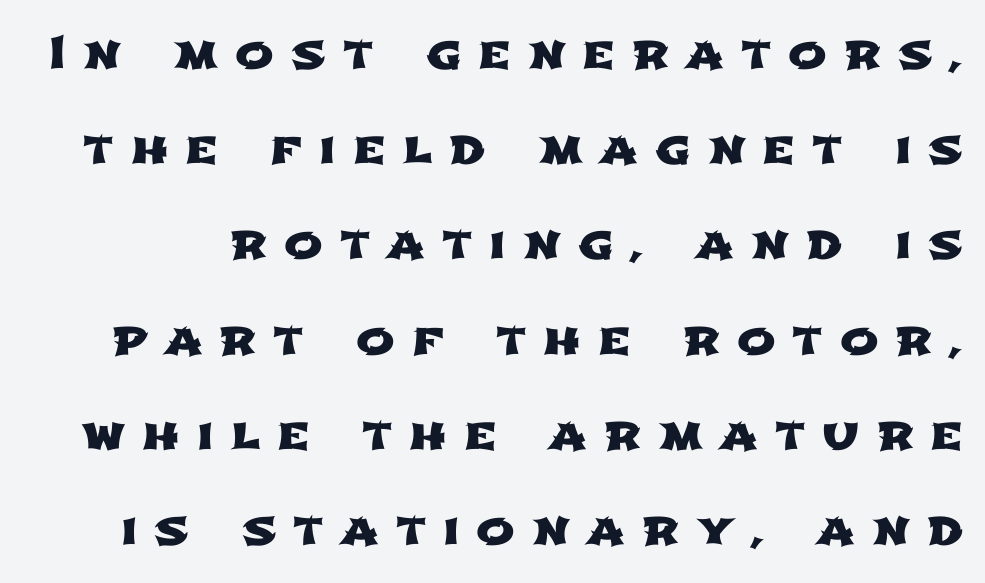
Q: Is the typeface a serif or a sans-serif typeface? A: Sans-serif.
Q: Is the text underlined? A: No.
Q: Is the spacing between letters normal or unusually wide? A: Unusually wide.
Q: Is the spacing between lines tight, normal or loose? A: Loose.
Q: Width (condensed, normal, or wide)? A: Wide.
Q: Stroke contrast? A: Low.
Q: x-height? A: Medium.
Q: Monospaced? A: No.
